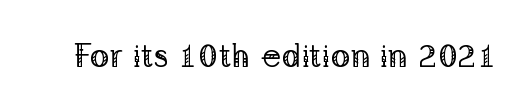
{"serif": "yes", "italic": "no", "bold": "no", "weight": "regular", "width": "normal", "stroke_contrast": "low", "x_height": "medium", "monospaced": "no", "underline": "no", "letter_spacing": "normal", "letter_spacing_em": 0.0, "glyph_px": 33}
